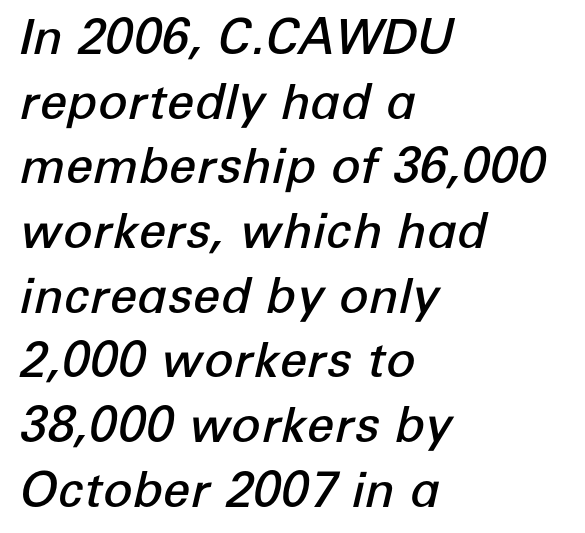
Q: Is the text bold? A: Semi-bold.
Q: Is the text italic (slanted)? A: Yes, it leans right by about 12 degrees.
Q: Is the text underlined? A: No.
Q: How is the paragraph aligned? A: Left-aligned.
Q: Is the spacing between letters normal or unusually wide? A: Normal.
Q: Is the spacing between lines tight, normal or loose? A: Normal.
Q: Width (condensed, normal, or wide)? A: Normal.
Q: Stroke contrast? A: Low.
Q: x-height? A: Medium.
Q: Monospaced? A: No.
